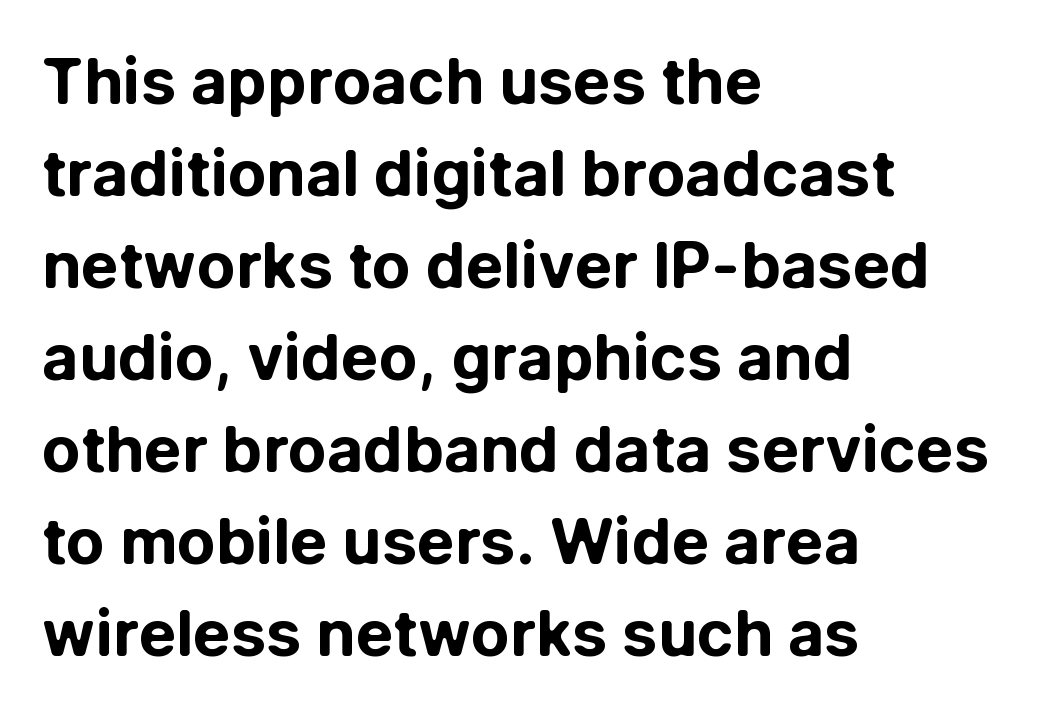
{"serif": "no", "italic": "no", "bold": "yes", "weight": "bold", "width": "normal", "stroke_contrast": "low", "x_height": "medium", "monospaced": "no", "underline": "no", "align": "left", "line_spacing": "normal", "line_spacing_ratio": 1.46, "letter_spacing": "normal", "letter_spacing_em": 0.0, "glyph_px": 63}
